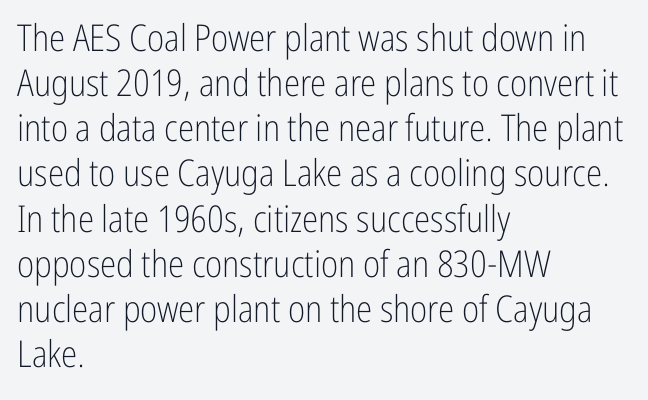
{"serif": "no", "italic": "no", "bold": "no", "weight": "light", "width": "condensed", "stroke_contrast": "low", "x_height": "medium", "monospaced": "no", "underline": "no", "align": "left", "line_spacing_ratio": 1.22, "letter_spacing": "normal", "letter_spacing_em": 0.0, "glyph_px": 37}
